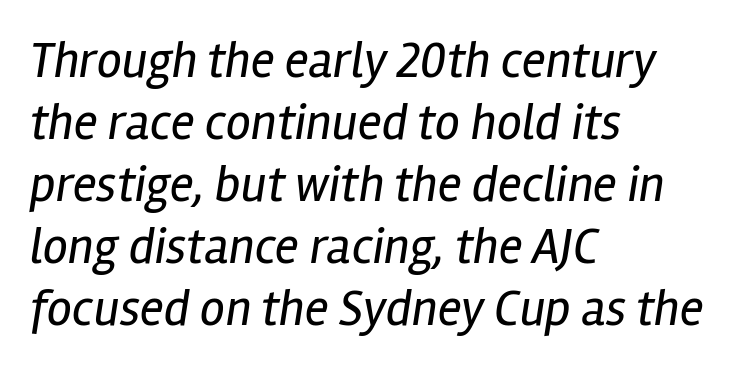
Q: Is the text bold? A: No.
Q: Is the text italic (slanted)? A: Yes, it leans right by about 12 degrees.
Q: Is the text underlined? A: No.
Q: How is the paragraph aligned? A: Left-aligned.
Q: Is the spacing between letters normal or unusually wide? A: Normal.
Q: Width (condensed, normal, or wide)? A: Condensed.
Q: Stroke contrast? A: Low.
Q: x-height? A: Medium.
Q: Monospaced? A: No.
